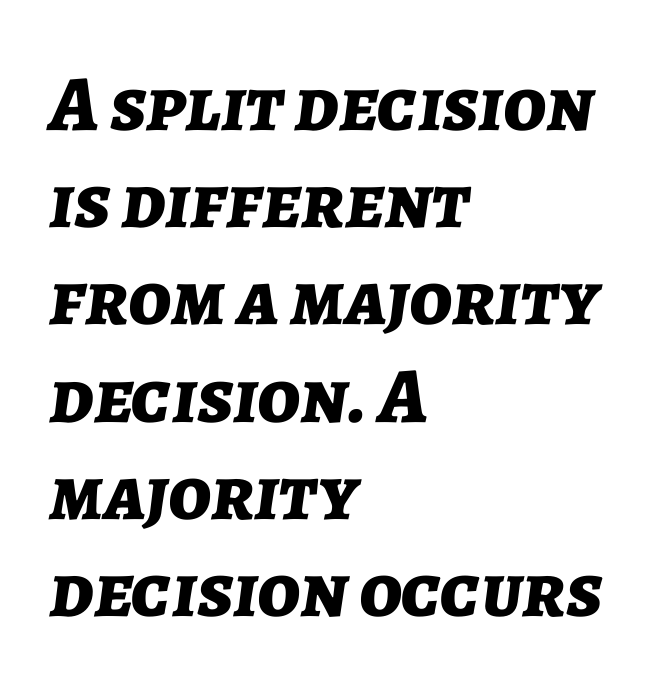
{"italic": "yes", "lean": "right", "slant_degrees": 7, "bold": "yes", "weight": "bold", "width": "normal", "stroke_contrast": "low", "x_height": "medium", "monospaced": "no", "underline": "no", "align": "left", "line_spacing_ratio": 1.23, "letter_spacing": "normal", "letter_spacing_em": 0.0, "glyph_px": 79}
